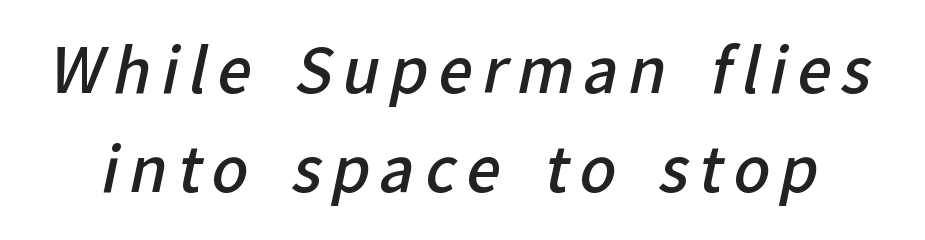
Q: Is the text bold? A: Semi-bold.
Q: Is the typeface a serif or a sans-serif typeface? A: Sans-serif.
Q: Is the text underlined? A: No.
Q: Is the spacing between lines tight, normal or loose? A: Normal.
Q: Width (condensed, normal, or wide)? A: Normal.
Q: Stroke contrast? A: Low.
Q: x-height? A: Medium.
Q: Monospaced? A: No.
